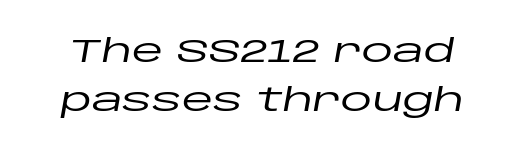
{"italic": "yes", "lean": "right", "slant_degrees": 10, "width": "wide", "stroke_contrast": "low", "x_height": "large", "monospaced": "no", "underline": "no", "line_spacing": "normal", "line_spacing_ratio": 1.54, "letter_spacing": "normal", "letter_spacing_em": 0.0, "glyph_px": 32}
